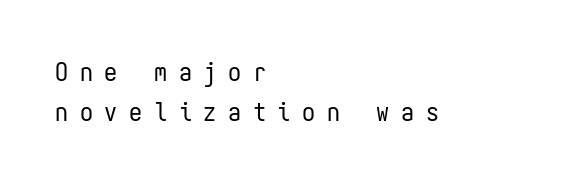
The image shows 26 px text type, upright; set left-aligned, normal line spacing (1.52x), unusually wide letter spacing (+0.45 em), not underlined.
